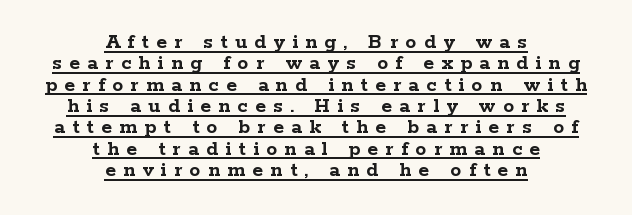
Summary of vertical rhythm: compact, with narrow interline spacing. If you drew a line through each stem, it would be perfectly vertical. You'd pick this weight for a headline — it's a proper bold. Here the glyphs are tracked loosely, breaking word shapes into spaced letters.
